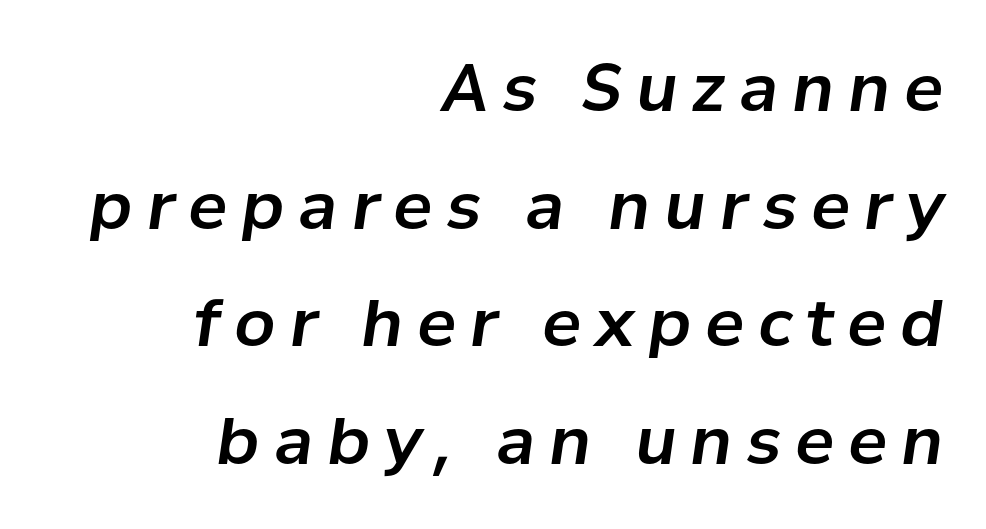
{"italic": "yes", "lean": "right", "slant_degrees": 8, "width": "normal", "stroke_contrast": "low", "x_height": "medium", "monospaced": "no", "underline": "no", "align": "right", "line_spacing_ratio": 1.81, "letter_spacing": "wide", "letter_spacing_em": 0.22, "glyph_px": 65}
